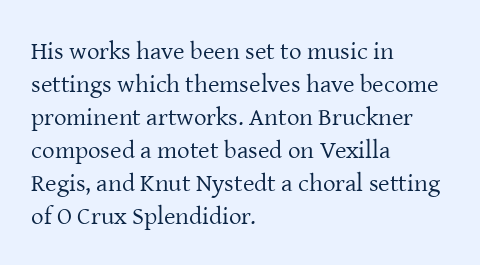
The image shows 25 px text type, upright; set left-aligned, normal line spacing (1.32x), normal letter spacing, not underlined.
